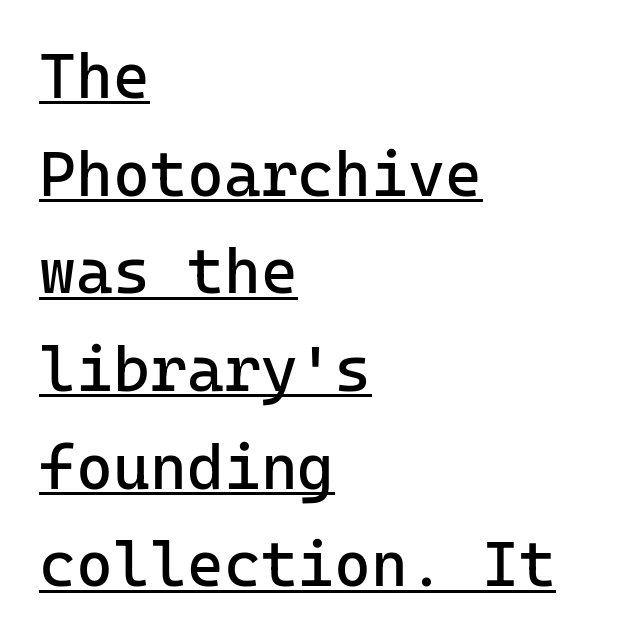
These lines are composed in type without serifs. Spacing verdict: monospaced, one width for all characters. Visually the block forms a straight wall on the left and a jagged coastline on the right. What's the leading like? Ordinary, nothing unusual.
